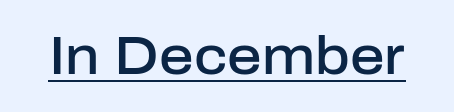
{"serif": "no", "italic": "no", "bold": "semi", "weight": "semibold", "width": "normal", "stroke_contrast": "low", "x_height": "medium", "monospaced": "no", "underline": "yes", "letter_spacing": "normal", "letter_spacing_em": 0.0, "glyph_px": 54}
